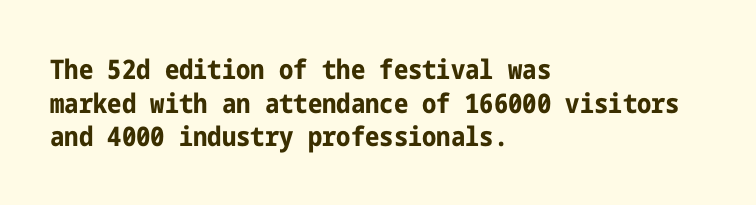
{"italic": "no", "bold": "yes", "underline": "no", "align": "left", "line_spacing": "normal", "line_spacing_ratio": 1.25, "letter_spacing": "normal", "letter_spacing_em": 0.0, "glyph_px": 27}
